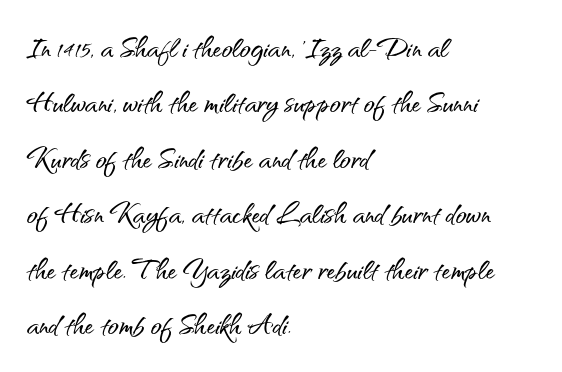
Q: Is the text italic (slanted)? A: Yes.
Q: Is the typeface a serif or a sans-serif typeface? A: Sans-serif.
Q: Is the text underlined? A: No.
Q: How is the paragraph aligned? A: Left-aligned.
Q: Is the spacing between letters normal or unusually wide? A: Normal.
Q: Is the spacing between lines tight, normal or loose? A: Normal.
Q: Width (condensed, normal, or wide)? A: Normal.
Q: Stroke contrast? A: Medium.
Q: x-height? A: Small.
Q: Monospaced? A: No.
